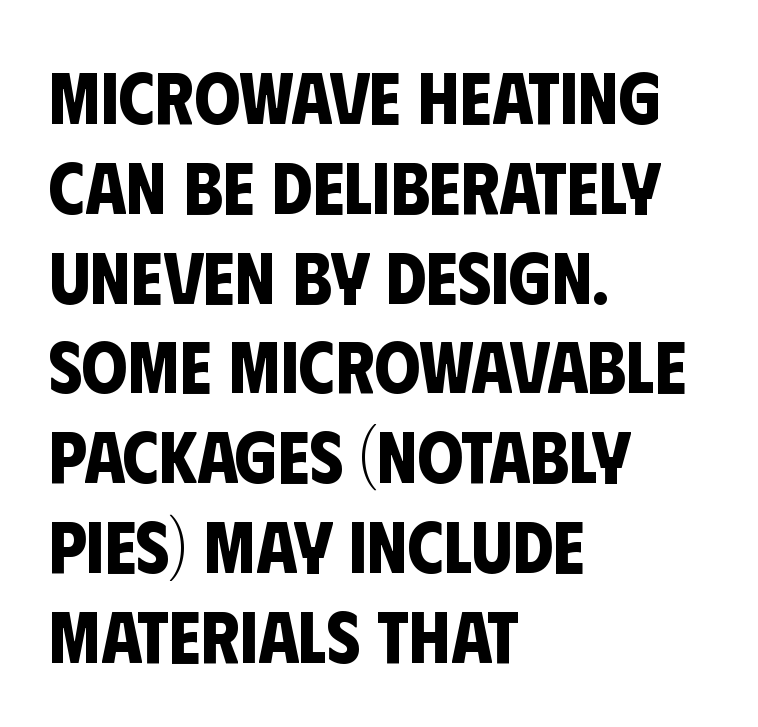
The image shows 73 px bold, condensed sans-serif type; set left-aligned, line spacing 1.23x, normal letter spacing, not underlined; low stroke contrast and a large x-height.
